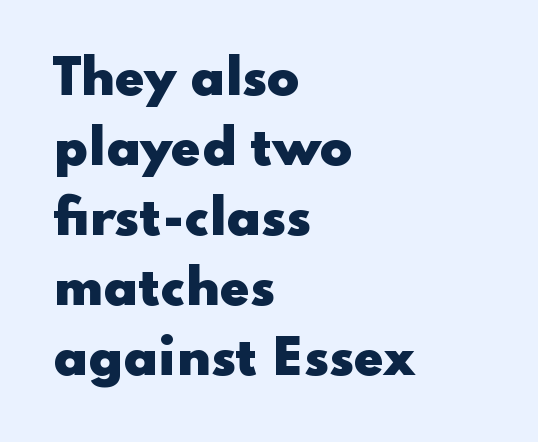
Q: Is the text bold? A: Yes.
Q: Is the text italic (slanted)? A: No, it is upright.
Q: Is the typeface a serif or a sans-serif typeface? A: Sans-serif.
Q: Is the text underlined? A: No.
Q: How is the paragraph aligned? A: Left-aligned.
Q: Is the spacing between letters normal or unusually wide? A: Normal.
Q: Is the spacing between lines tight, normal or loose? A: Normal.
Q: Width (condensed, normal, or wide)? A: Wide.
Q: Stroke contrast? A: Low.
Q: x-height? A: Small.
Q: Monospaced? A: No.
